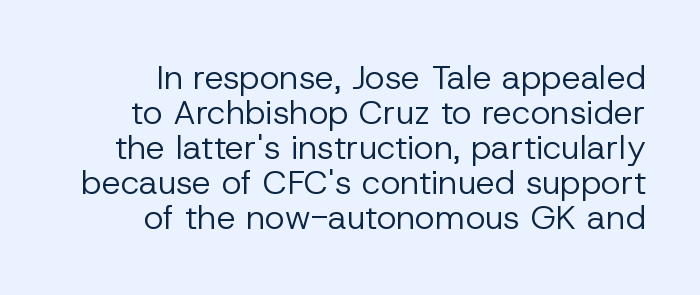
{"serif": "no", "italic": "no", "bold": "no", "weight": "regular", "width": "normal", "stroke_contrast": "low", "x_height": "medium", "monospaced": "no", "underline": "no", "align": "right", "line_spacing": "tight", "line_spacing_ratio": 1.03, "letter_spacing": "normal", "letter_spacing_em": 0.0, "glyph_px": 34}
